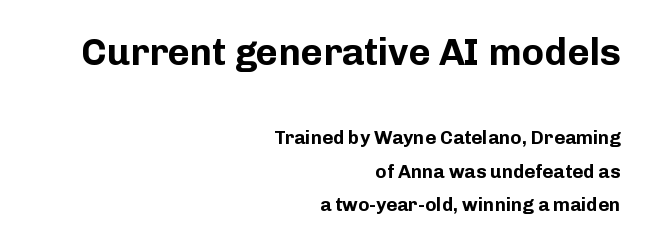
The image shows 38 px bold sans-serif type, upright; set right-aligned, line spacing 1.76x, normal letter spacing, not underlined; the first (top) block is 2.0x larger; low stroke contrast and a medium x-height.
